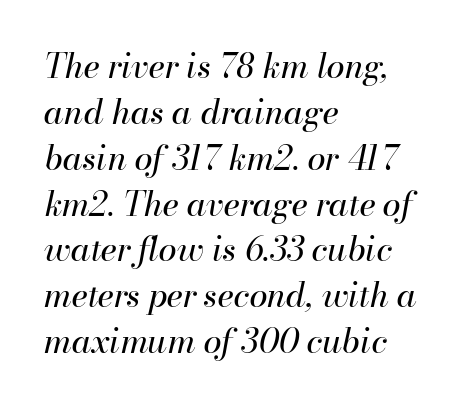
An italicized treatment has been applied to the whole sample. Underlining? Definitely not there. If you measured baseline to baseline, you'd find a middling distance. Looks like regular typesetting: each glyph gets only the width it needs. Stems here are at most as thick as an everyday book face.
